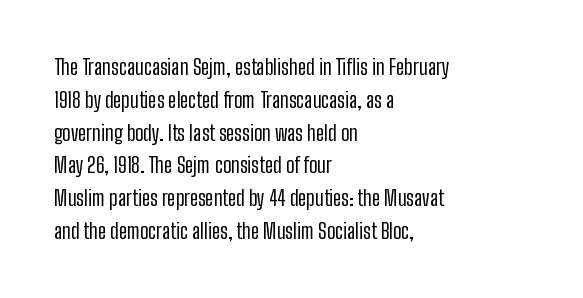
Q: Is the text bold? A: No.
Q: Is the text italic (slanted)? A: No, it is upright.
Q: Is the text underlined? A: No.
Q: How is the paragraph aligned? A: Left-aligned.
Q: Is the spacing between letters normal or unusually wide? A: Normal.
Q: Is the spacing between lines tight, normal or loose? A: Normal.
